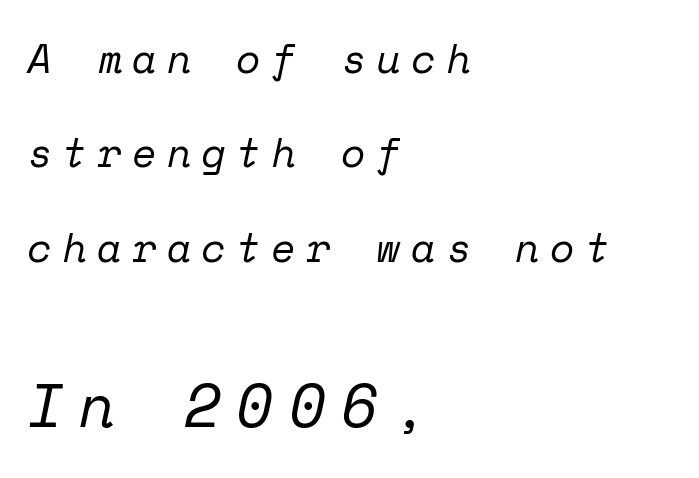
Typeset ragged right — the left edge is the straight one. Is the lower block the larger one? Yes — the lower block carries the bigger type. Beneath every word, the page is bare. What's the leading like? Stretched, with rows far apart.
